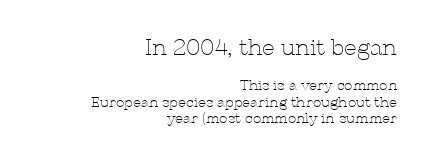
Q: Is the text bold? A: No.
Q: Is the text italic (slanted)? A: No, it is upright.
Q: Is the text underlined? A: No.
Q: How is the paragraph aligned? A: Right-aligned.
Q: Is the spacing between letters normal or unusually wide? A: Normal.
Q: Which block of text is set in a larger size, the first (top) or the second (bottom)? A: The first (top) one.
